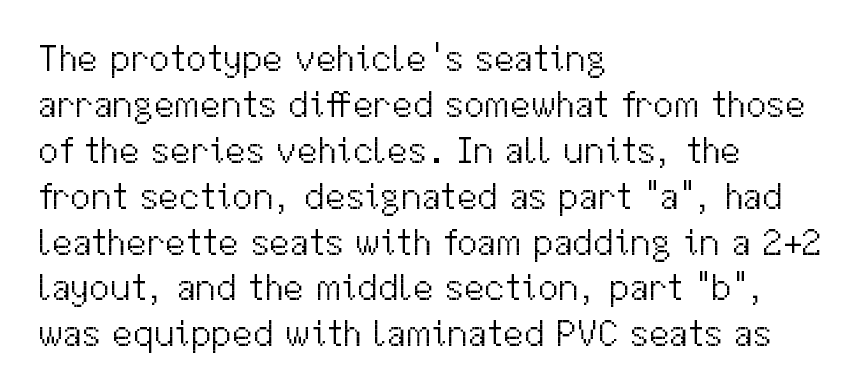
The image shows 37 px light sans-serif type, upright; set left-aligned, line spacing 1.24x, normal letter spacing, not underlined; medium stroke contrast and a medium x-height.
